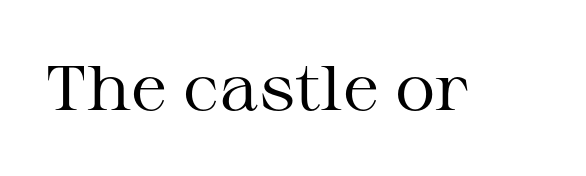
{"serif": "yes", "italic": "no", "bold": "no", "weight": "regular", "width": "wide", "stroke_contrast": "medium", "x_height": "medium", "monospaced": "no", "underline": "no", "letter_spacing": "normal", "letter_spacing_em": 0.0, "glyph_px": 63}
